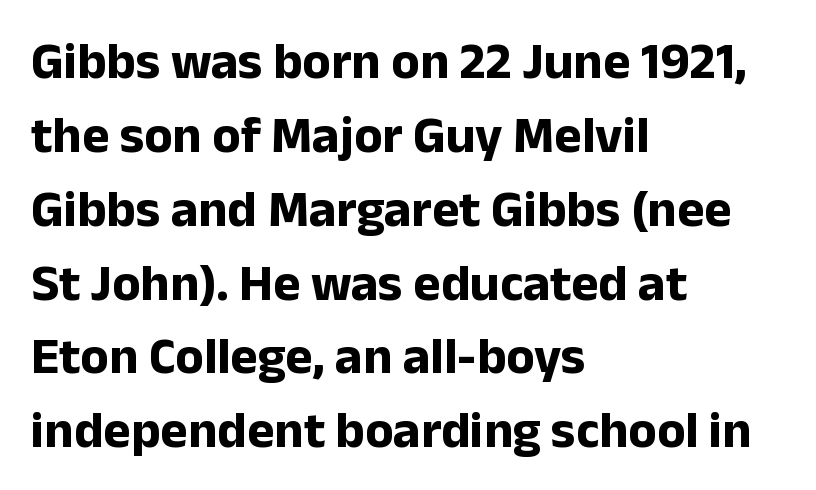
Is this a fixed-width face? No — the glyphs have proportional, varying widths. A typesetter would call this leading conventional body-copy spacing. What kind of face is this? One without serifs — a sans. Tracking here is standard; glyphs follow each other at the usual distance.
